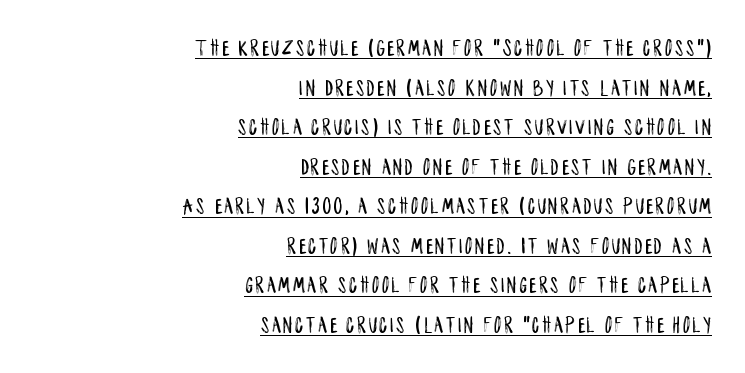
The image shows 23 px text type, upright; set right-aligned, line spacing 1.72x, underlined.
